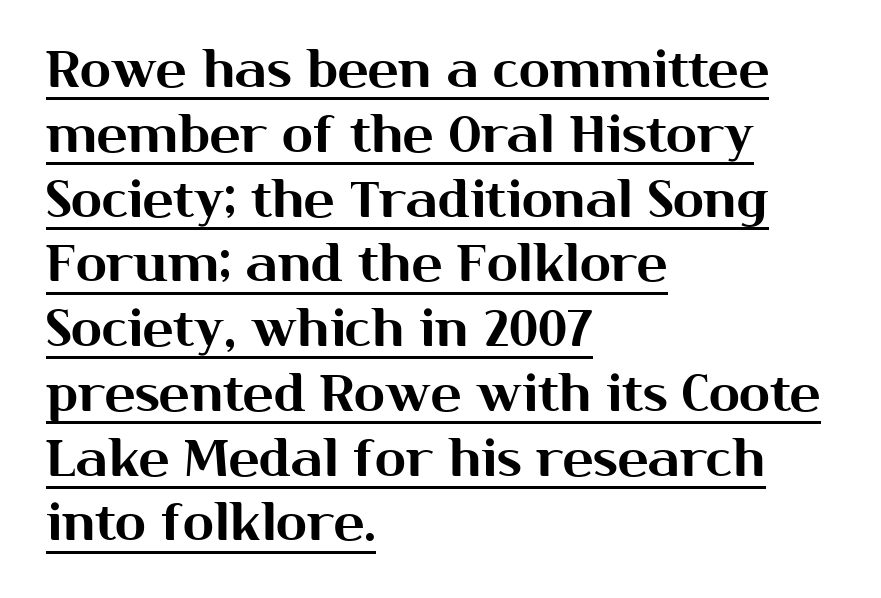
These lines are rendered in a variable-pitch font. This sample keeps an unexceptional amount of space between lines. Rendered with straight, roman letterforms. Look at the tracking — it's just the regular setting, nothing added. Teacher's note: observe the even left margin — that is flush-left alignment. To sum up the face: it is a sans, with no serifs.
